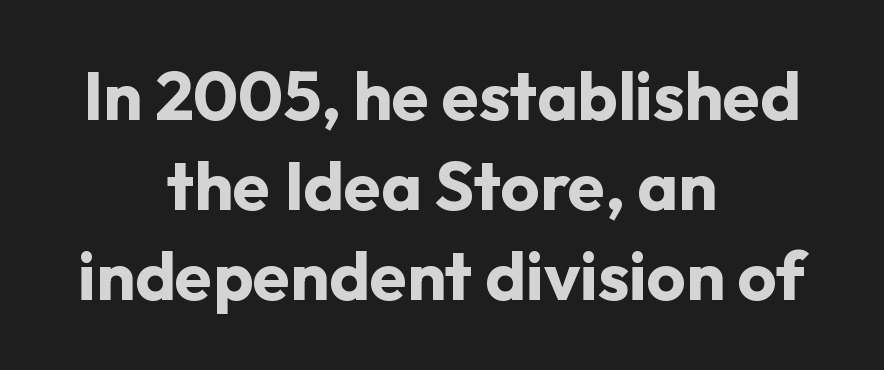
Q: Is the text bold? A: Yes.
Q: Is the text italic (slanted)? A: No, it is upright.
Q: Is the typeface a serif or a sans-serif typeface? A: Sans-serif.
Q: Is the text underlined? A: No.
Q: How is the paragraph aligned? A: Centered.
Q: Is the spacing between letters normal or unusually wide? A: Normal.
Q: Is the spacing between lines tight, normal or loose? A: Normal.
Q: Width (condensed, normal, or wide)? A: Normal.
Q: Stroke contrast? A: Low.
Q: x-height? A: Medium.
Q: Monospaced? A: No.
